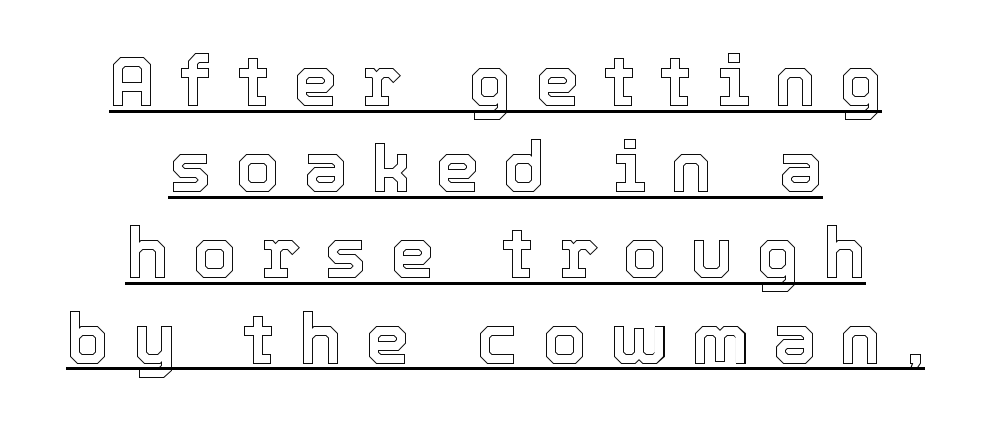
Q: Is the text italic (slanted)? A: No, it is upright.
Q: Is the text underlined? A: Yes.
Q: How is the paragraph aligned? A: Centered.
Q: Is the spacing between letters normal or unusually wide? A: Unusually wide.
Q: Width (condensed, normal, or wide)? A: Normal.
Q: x-height? A: Medium.
Q: Monospaced? A: No.
